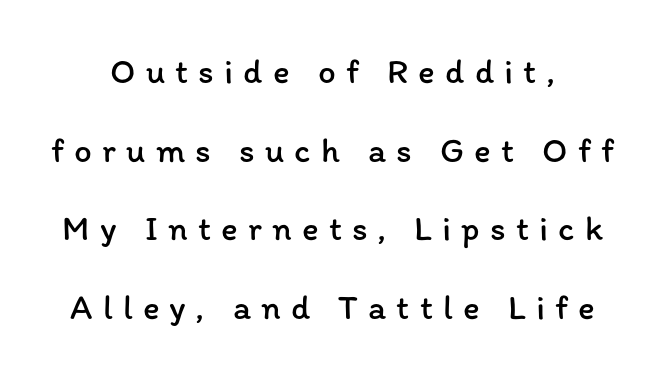
Q: Is the text bold? A: No.
Q: Is the text italic (slanted)? A: No, it is upright.
Q: Is the text underlined? A: No.
Q: Is the spacing between letters normal or unusually wide? A: Unusually wide.
Q: Is the spacing between lines tight, normal or loose? A: Loose.
Q: Width (condensed, normal, or wide)? A: Normal.
Q: Stroke contrast? A: Low.
Q: x-height? A: Medium.
Q: Monospaced? A: No.
